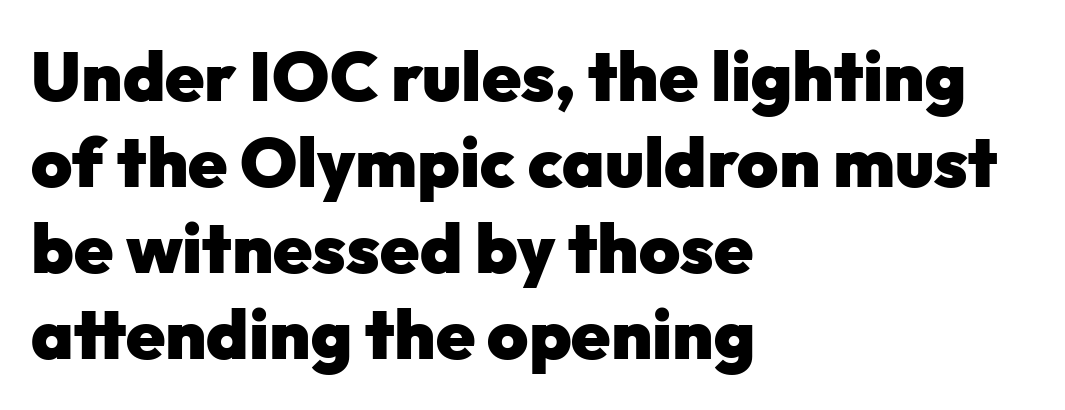
Proportional: the letters do not fall into vertical columns. Italic? Not at all — the glyphs are vertical. Each line starts at the same left margin while the right side varies. The zone under the glyphs is completely vacant. Chunky letters — that's bold for sure. Letter spacing: default.
